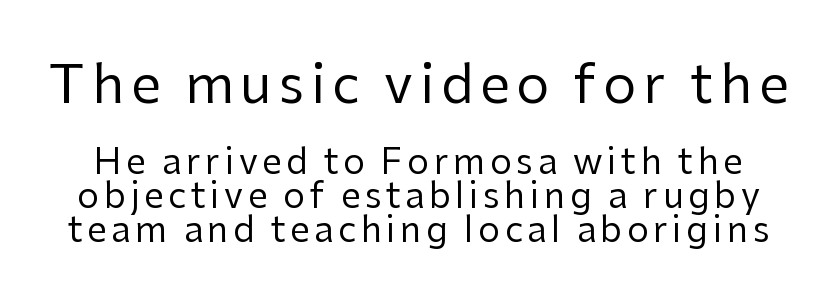
Each stroke keeps to a modest, everyday thickness or less. If you measured baseline to baseline, you'd find a short distance. Between these two stacked blocks, the higher one wins on size. When letters stand straight like this, we call the style roman or upright. Grotesque or geometric, the face here clearly has no serifs. Think of a printed novel: that variable character pitch is what you see here.
